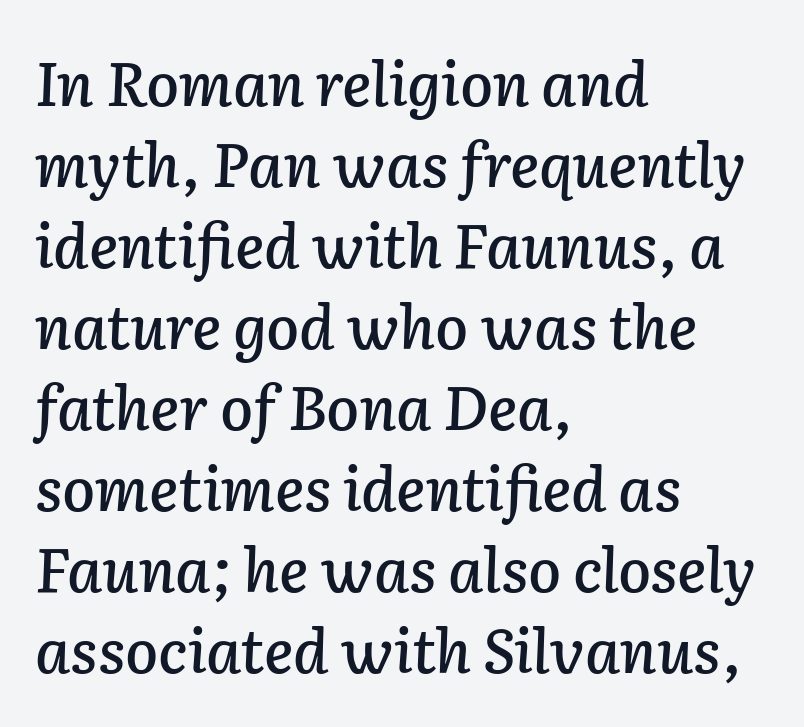
Words float on clear page, feet unadorned. Here the designer chose a conventional face with non-uniform glyph widths. Nothing unusual about the tracking: characters are spaced as the font intends. Each new line begins a customary step beneath the previous one. Each line starts at the same left margin while the right side varies. It's the slanting kind of type.
